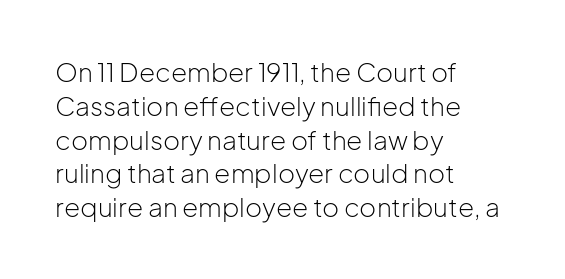
Descenders are the only things crossing below the line. Vertical strokes here are truly vertical. Compared with typical paragraphs, the rows here are spaced about the same. The setting favours the left margin, as ordinary paragraphs usually do.
